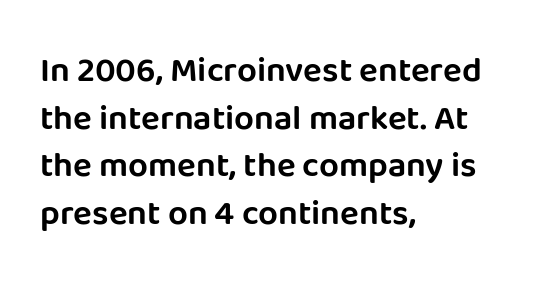
{"serif": "no", "italic": "no", "width": "normal", "stroke_contrast": "low", "x_height": "large", "monospaced": "no", "underline": "no", "align": "left", "line_spacing": "normal", "line_spacing_ratio": 1.36, "letter_spacing": "normal", "letter_spacing_em": 0.0, "glyph_px": 35}
